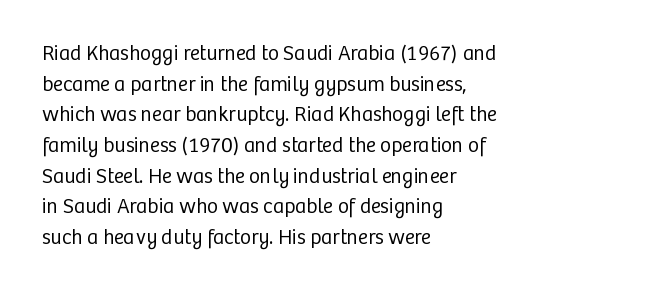
Q: Is the text bold? A: No.
Q: Is the text italic (slanted)? A: No, it is upright.
Q: Is the text underlined? A: No.
Q: How is the paragraph aligned? A: Left-aligned.
Q: Is the spacing between letters normal or unusually wide? A: Normal.
Q: Is the spacing between lines tight, normal or loose? A: Normal.
